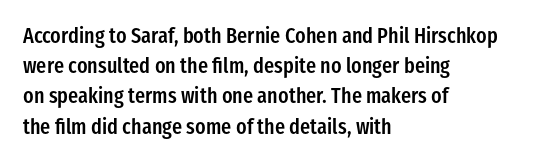
Q: Is the text bold? A: Semi-bold.
Q: Is the text italic (slanted)? A: No, it is upright.
Q: Is the text underlined? A: No.
Q: How is the paragraph aligned? A: Left-aligned.
Q: Is the spacing between letters normal or unusually wide? A: Normal.
Q: Is the spacing between lines tight, normal or loose? A: Normal.
